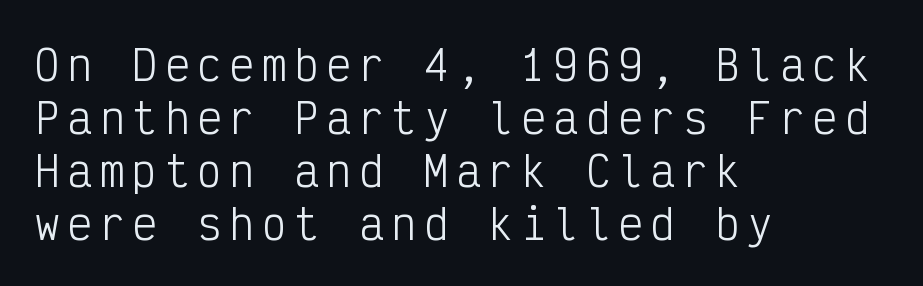
The image shows 41 px light, condensed sans-serif type, upright, monospaced; set left-aligned, normal line spacing (1.29x), not underlined; low stroke contrast and a medium x-height.
